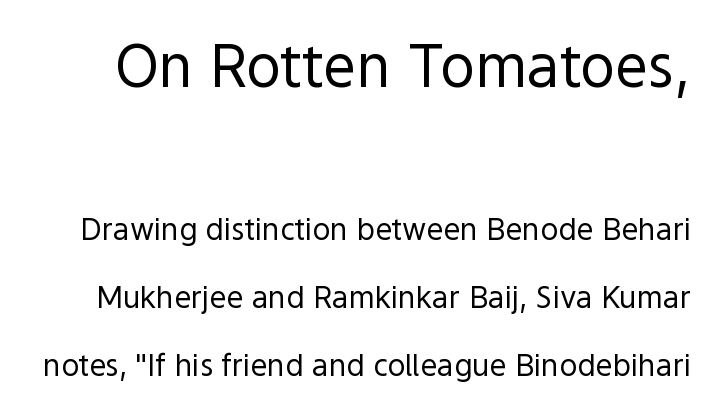
{"serif": "no", "italic": "no", "bold": "no", "weight": "regular", "width": "normal", "x_height": "medium", "monospaced": "no", "underline": "no", "line_spacing": "loose", "line_spacing_ratio": 2.27, "letter_spacing": "normal", "letter_spacing_em": 0.0, "larger_block": "first", "size_ratio": 1.97, "glyph_px": 59}
